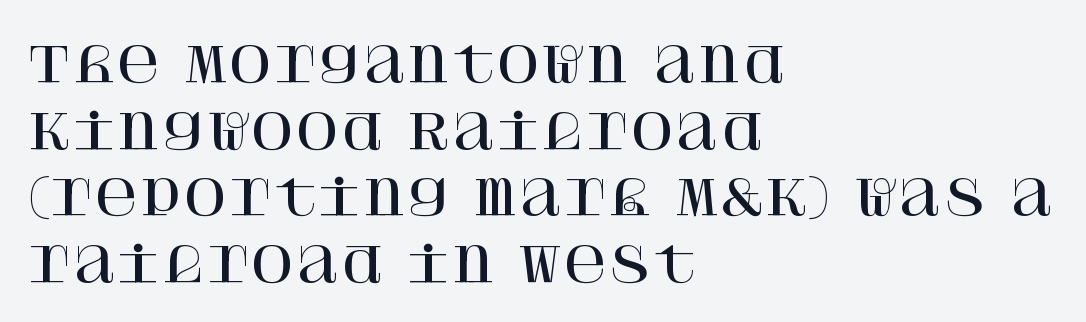
Q: Is the text italic (slanted)? A: No, it is upright.
Q: Is the typeface a serif or a sans-serif typeface? A: Serif.
Q: Is the text underlined? A: No.
Q: How is the paragraph aligned? A: Left-aligned.
Q: Is the spacing between letters normal or unusually wide? A: Normal.
Q: Is the spacing between lines tight, normal or loose? A: Normal.
Q: Width (condensed, normal, or wide)? A: Normal.
Q: Stroke contrast? A: High.
Q: x-height? A: Large.
